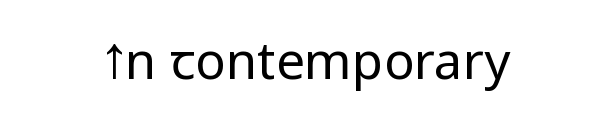
These lines are centered, leaving both edges ragged. Nobody touched the tracking dial on this one. You can tell from the bare stems that sans-serif type was used. Stroke thickness stays within the range of a standard reading face or lighter.
